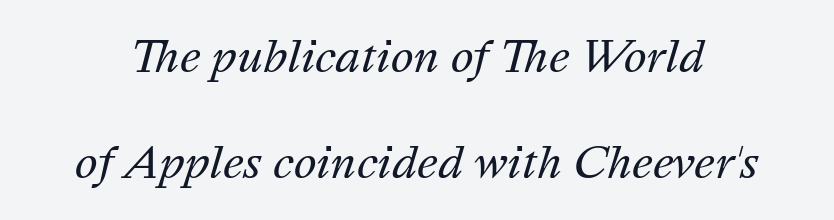
{"italic": "yes", "lean": "right", "slant_degrees": 16, "bold": "no", "weight": "regular", "width": "normal", "stroke_contrast": "medium", "x_height": "medium", "monospaced": "no", "underline": "no", "line_spacing": "loose", "line_spacing_ratio": 2.47, "letter_spacing": "normal", "letter_spacing_em": 0.0, "glyph_px": 43}
